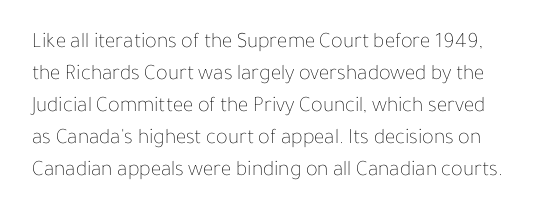
The image shows 22 px text type, upright; set normal line spacing (1.45x), normal letter spacing, not underlined.
